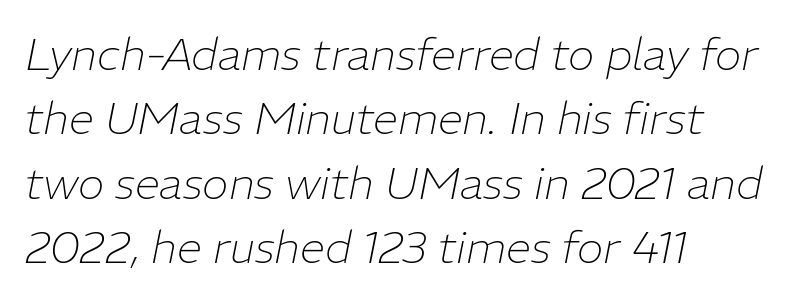
How would I describe the line gaps? Plain and ordinary. Underline: absent. One-word summary of the alignment: left. Vertical stems look standard width or narrower in stroke.
